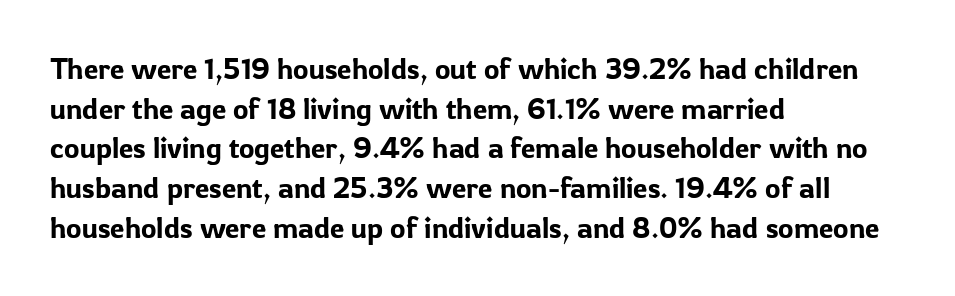
{"serif": "no", "italic": "no", "width": "normal", "stroke_contrast": "low", "x_height": "medium", "monospaced": "no", "underline": "no", "align": "left", "line_spacing": "normal", "line_spacing_ratio": 1.37, "letter_spacing": "normal", "letter_spacing_em": 0.0, "glyph_px": 29}
